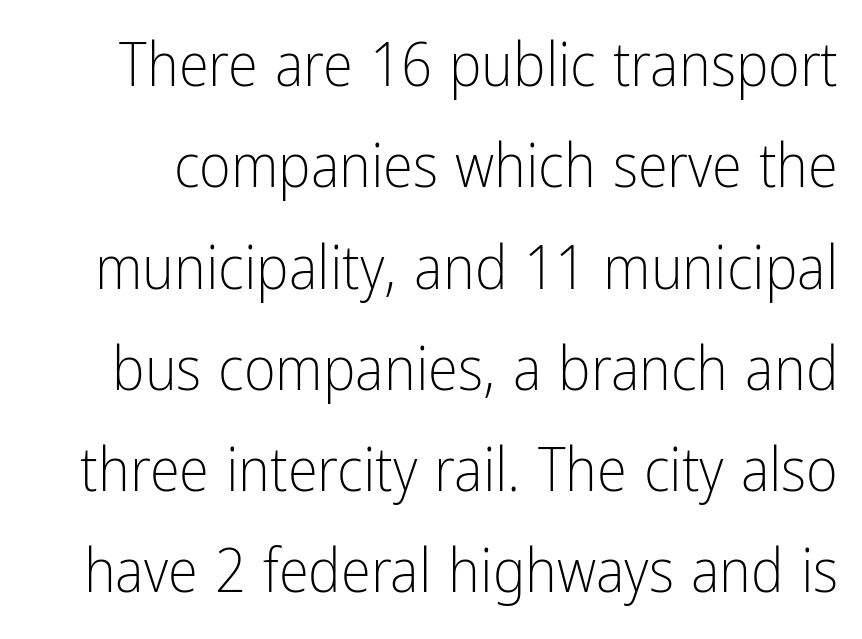
{"serif": "no", "italic": "no", "bold": "no", "weight": "light", "width": "condensed", "stroke_contrast": "low", "x_height": "medium", "monospaced": "no", "underline": "no", "line_spacing": "normal", "line_spacing_ratio": 1.66, "letter_spacing": "normal", "letter_spacing_em": 0.0, "glyph_px": 61}
